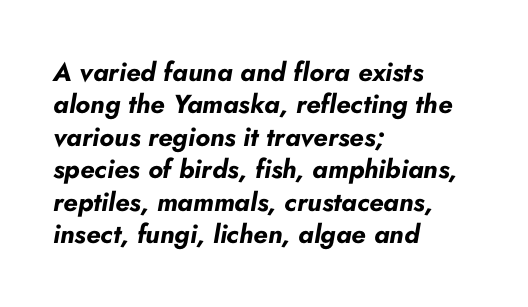
The designer left line spacing at the default. Rendered with sloped, italic letterforms. Notice how thick the strokes are: this is what a full bold looks like. All the whitespace from short lines collects on the right. The letters sit at their default tracking, neither squeezed nor spread. A clean baseline with only descenders dipping below it.
